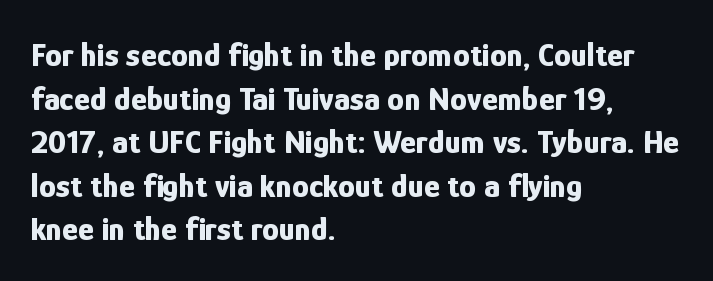
The image shows 34 px bold, condensed sans-serif type, upright; set left-aligned, normal line spacing (1.28x), normal letter spacing, not underlined; low stroke contrast and a medium x-height.
